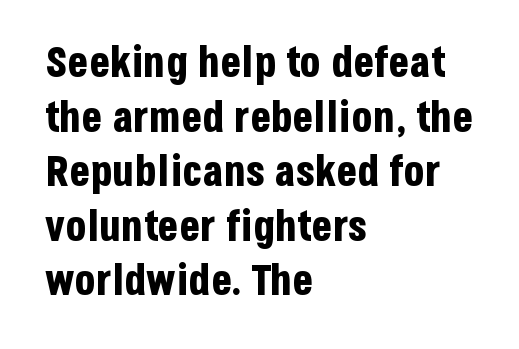
Stroke thickness is high; the sample reads as a true bold. This sample has the flowing, uneven cadence of proportional lettering. This rendering uses left alignment, leaving the right contour irregular. Ordinary non-slanted type is in use.
